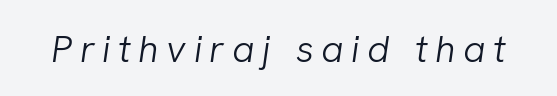
Q: Is the text bold? A: No.
Q: Is the text italic (slanted)? A: Yes, it leans right by about 8 degrees.
Q: Is the text underlined? A: No.
Q: Is the spacing between letters normal or unusually wide? A: Unusually wide.
Q: Width (condensed, normal, or wide)? A: Normal.
Q: Stroke contrast? A: Low.
Q: x-height? A: Medium.
Q: Monospaced? A: No.
